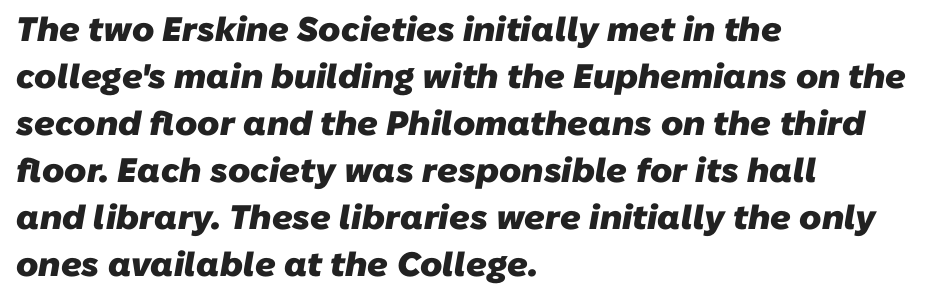
{"serif": "no", "bold": "yes", "weight": "heavy", "width": "normal", "stroke_contrast": "low", "x_height": "medium", "monospaced": "no", "underline": "no", "align": "left", "line_spacing": "normal", "line_spacing_ratio": 1.38, "letter_spacing": "normal", "letter_spacing_em": 0.0, "glyph_px": 34}
